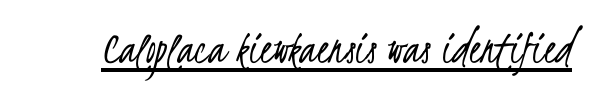
Honestly, the underline is the first thing you notice here. Is this a sans? Yes — the strokes have no serifs. Stem width sits at or under what a default text font uses. The passage shown has conventional tracking throughout. A typesetter would call this proportional, since set widths differ per character.
